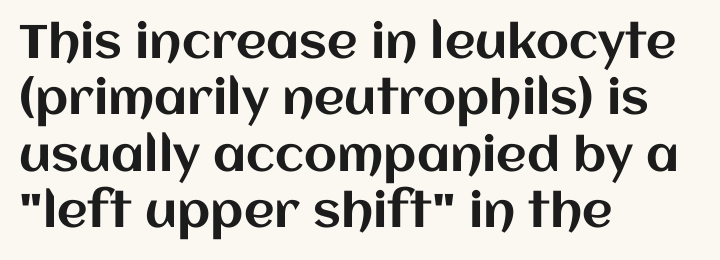
This sample has the flowing, uneven cadence of proportional lettering. Quick note: underline off. Does the copy run flush right? No — it runs flush left. Every character sits straight up, as roman type does. Standard letterfit; no display-style spreading of the glyphs.
